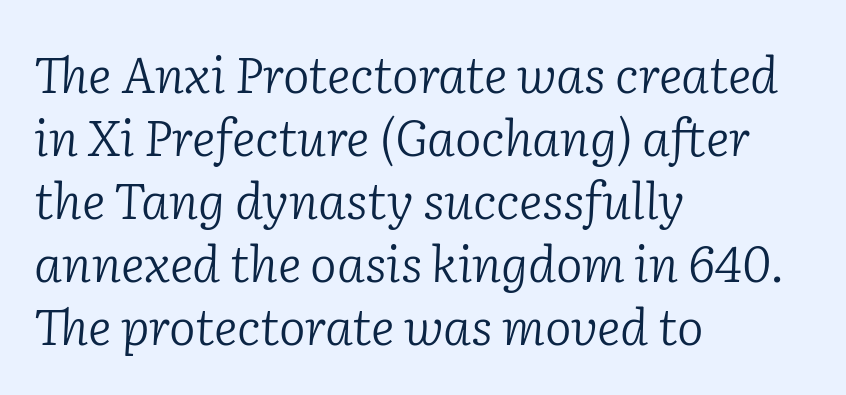
The font's italic variant was chosen for this text. A typesetter would call this leading conventional body-copy spacing. Serif or sans? Serif — the stroke terminals have little feet. Vertical stems look standard width or narrower in stroke. The zone under the glyphs is completely vacant.
